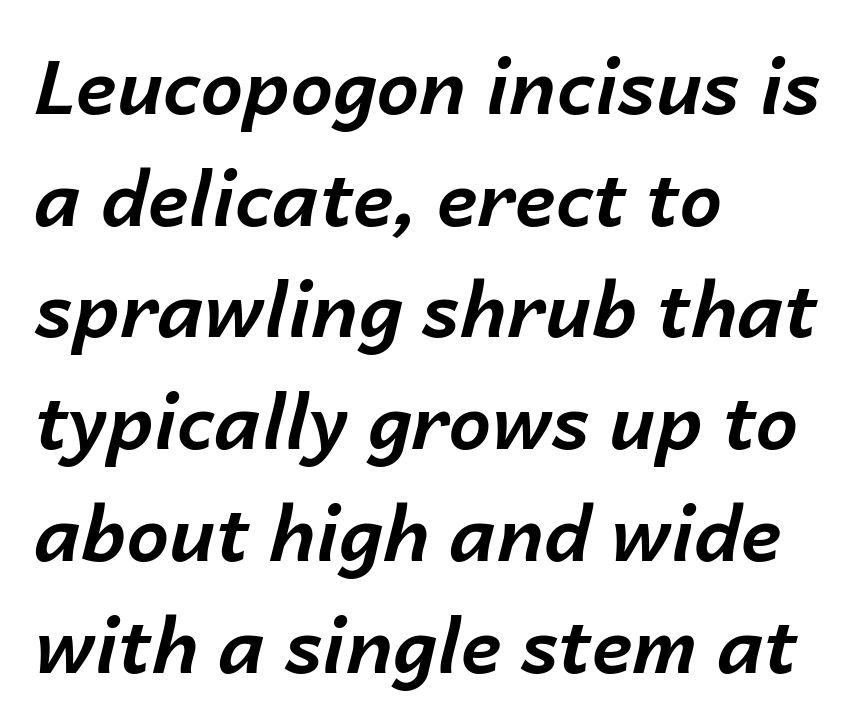
The image shows 76 px bold type, italic (leaning right); set left-aligned, normal line spacing (1.47x), normal letter spacing, not underlined; low stroke contrast and a medium x-height.
